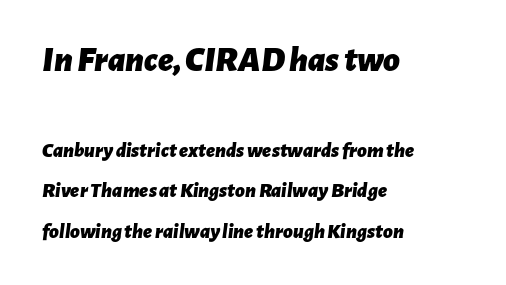
{"italic": "yes", "lean": "right", "slant_degrees": 7, "bold": "yes", "weight": "bold", "width": "normal", "stroke_contrast": "low", "x_height": "medium", "monospaced": "no", "underline": "no", "align": "left", "line_spacing": "loose", "line_spacing_ratio": 1.92, "letter_spacing": "normal", "letter_spacing_em": 0.0, "larger_block": "first", "size_ratio": 1.71, "glyph_px": 36}
